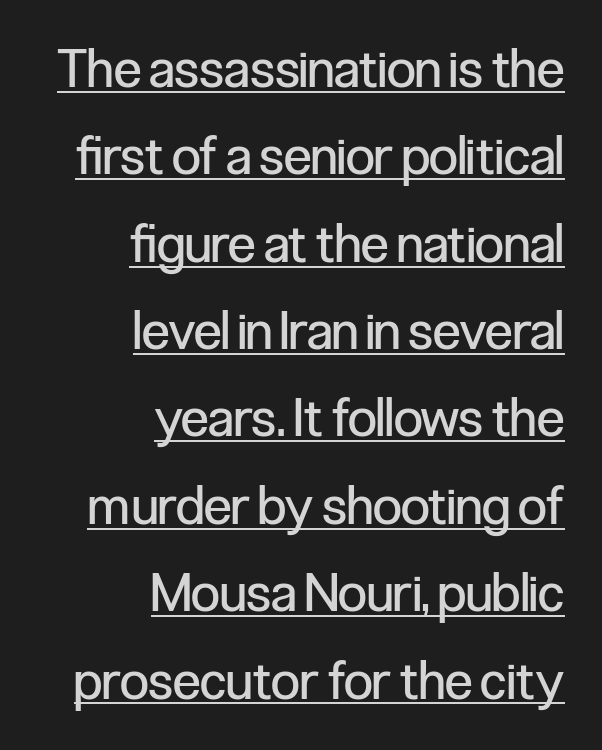
{"serif": "no", "italic": "no", "bold": "no", "weight": "regular", "width": "condensed", "stroke_contrast": "low", "x_height": "medium", "monospaced": "no", "underline": "yes", "align": "right", "line_spacing": "normal", "line_spacing_ratio": 1.68, "letter_spacing": "normal", "letter_spacing_em": 0.0, "glyph_px": 52}
